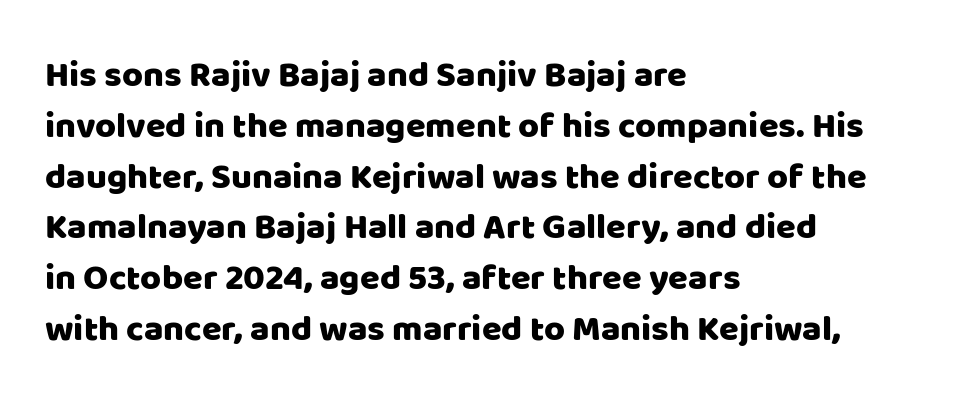
Caption: multi-line text, flush left, ragged right. Decoration check: the copy has no underline. Inter-character spacing is left at the font's built-in metrics. The lettering stays uniformly vertical, giving the passage a roman look. Unlike a traditional serif, this face leaves its strokes unadorned. Evenly set lines give the paragraph a standard silhouette.
